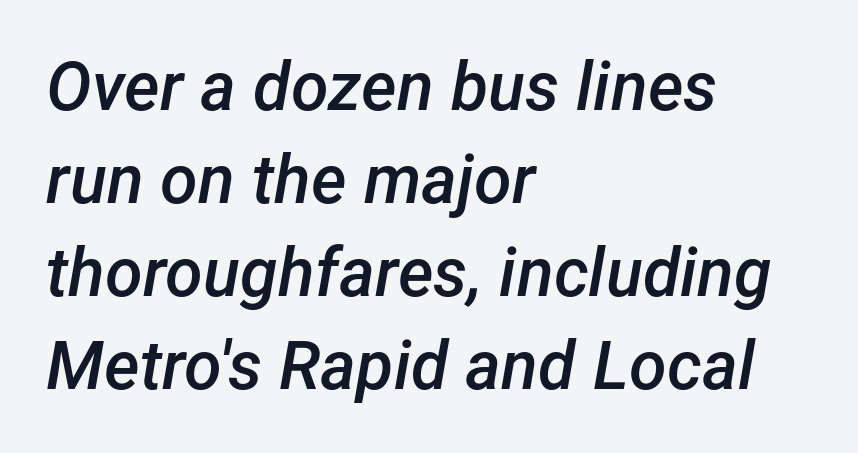
{"italic": "yes", "lean": "right", "slant_degrees": 12, "bold": "semi", "weight": "semibold", "width": "normal", "stroke_contrast": "low", "x_height": "medium", "monospaced": "no", "underline": "no", "align": "left", "line_spacing": "normal", "line_spacing_ratio": 1.37, "letter_spacing": "normal", "letter_spacing_em": 0.0, "glyph_px": 68}
